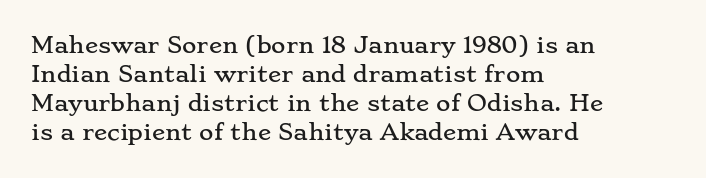
It's the straight-up-and-down kind of type. The horizontal fit of the characters is conventional and even. These lines are set flush left with a ragged right edge. Glance below the letters and you will spot only blank space.
